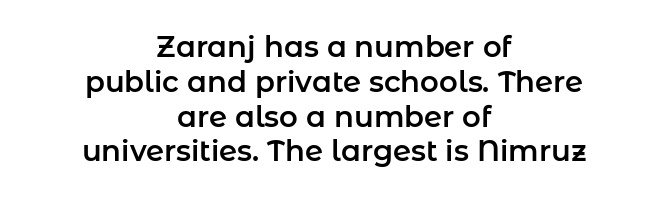
The font family rendered here belongs to the sans-serif group. These lines are rendered in a variable-pitch font. Descenders hang freely into open space. A centered setting, common on invitations and titles, is used for this passage. The axis of the letterforms is exactly vertical. Each word holds together tightly as a unit, with standard inter-letter gaps.
